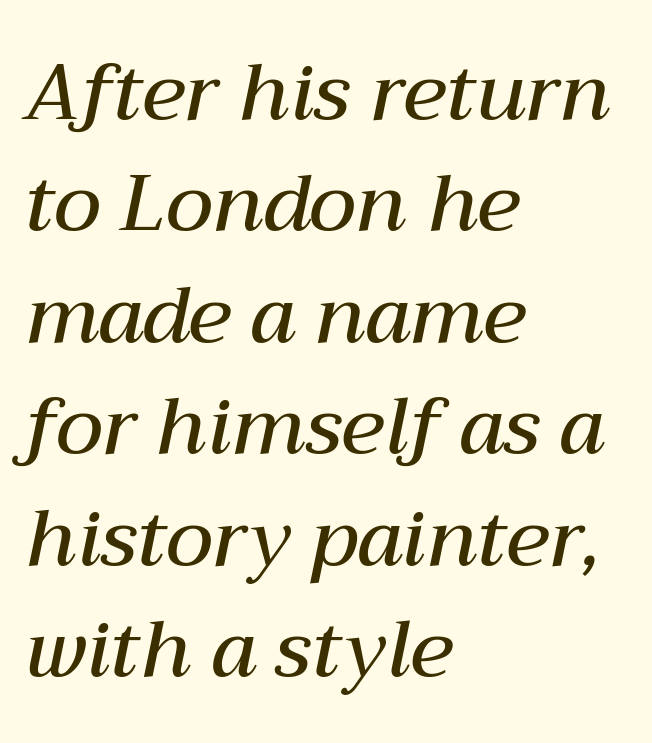
{"italic": "yes", "lean": "right", "slant_degrees": 12, "bold": "semi", "weight": "semibold", "width": "normal", "stroke_contrast": "medium", "x_height": "medium", "monospaced": "no", "underline": "no", "align": "left", "line_spacing": "normal", "line_spacing_ratio": 1.41, "letter_spacing": "normal", "letter_spacing_em": 0.0, "glyph_px": 79}
